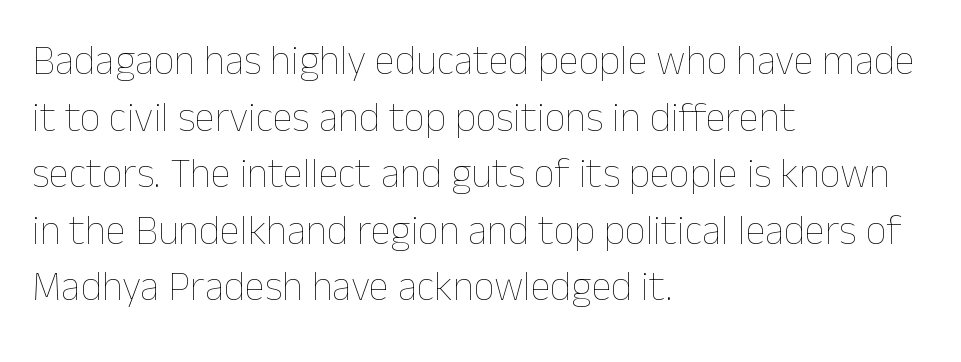
{"italic": "no", "bold": "no", "weight": "thin", "width": "normal", "stroke_contrast": "low", "x_height": "medium", "monospaced": "no", "underline": "no", "align": "left", "line_spacing": "normal", "line_spacing_ratio": 1.38, "letter_spacing": "normal", "letter_spacing_em": 0.0, "glyph_px": 41}
